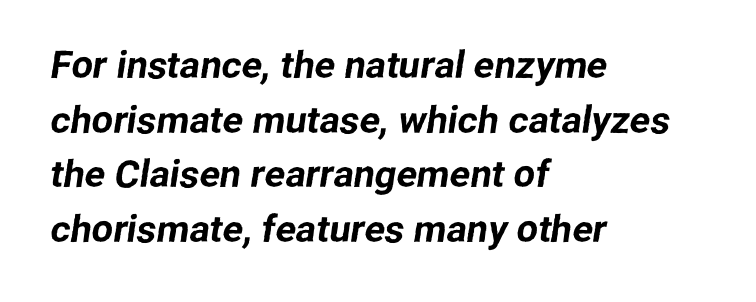
Q: Is the typeface a serif or a sans-serif typeface? A: Sans-serif.
Q: Is the text underlined? A: No.
Q: How is the paragraph aligned? A: Left-aligned.
Q: Is the spacing between letters normal or unusually wide? A: Normal.
Q: Is the spacing between lines tight, normal or loose? A: Normal.
Q: Width (condensed, normal, or wide)? A: Normal.
Q: Stroke contrast? A: Low.
Q: x-height? A: Medium.
Q: Monospaced? A: No.
